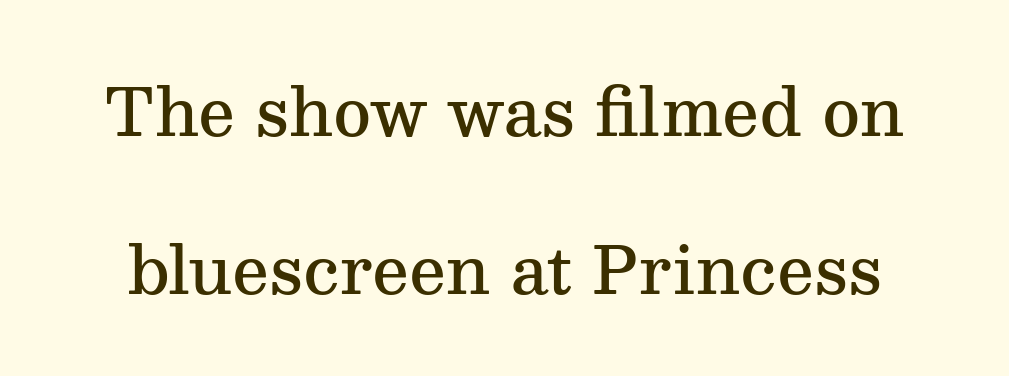
Q: Is the text bold? A: Semi-bold.
Q: Is the text italic (slanted)? A: No, it is upright.
Q: Is the typeface a serif or a sans-serif typeface? A: Serif.
Q: Is the text underlined? A: No.
Q: Is the spacing between letters normal or unusually wide? A: Normal.
Q: Is the spacing between lines tight, normal or loose? A: Loose.
Q: Width (condensed, normal, or wide)? A: Normal.
Q: Stroke contrast? A: Medium.
Q: x-height? A: Medium.
Q: Monospaced? A: No.
